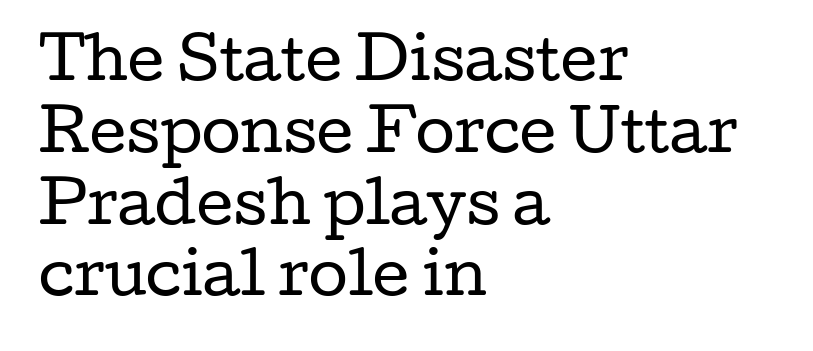
{"serif": "yes", "italic": "no", "bold": "no", "weight": "regular", "width": "wide", "stroke_contrast": "low", "x_height": "medium", "monospaced": "no", "underline": "no", "align": "left", "line_spacing": "normal", "line_spacing_ratio": 1.26, "letter_spacing": "normal", "letter_spacing_em": 0.0, "glyph_px": 57}
